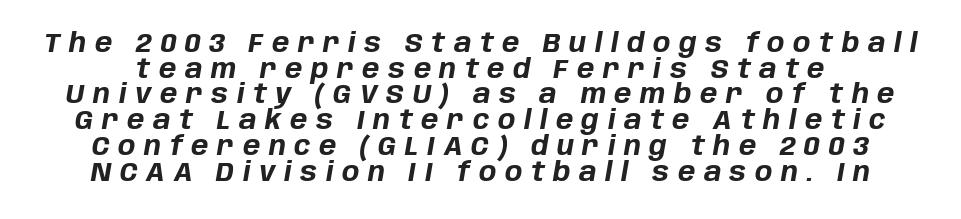
{"italic": "yes", "lean": "right", "slant_degrees": 10, "bold": "yes", "underline": "no", "line_spacing": "tight", "line_spacing_ratio": 0.99, "letter_spacing": "wide", "letter_spacing_em": 0.33, "glyph_px": 26}
